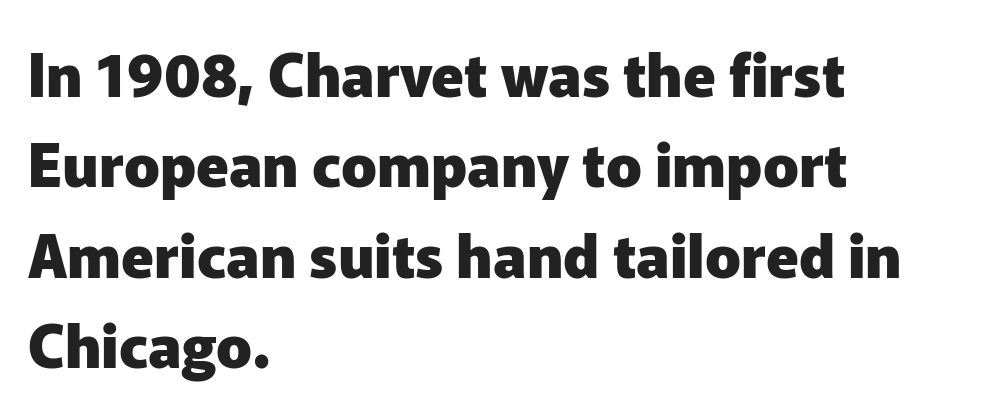
The font family rendered here belongs to the sans-serif group. The rendering anchors every line to the left-hand side. Think of a printed novel: that variable character pitch is what you see here. Heavy, bold letterforms.
